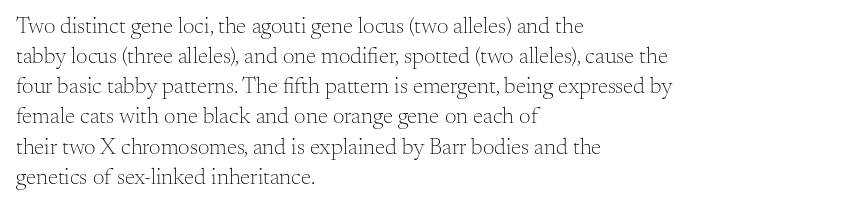
{"italic": "no", "bold": "no", "underline": "no", "align": "left", "line_spacing": "normal", "line_spacing_ratio": 1.31, "letter_spacing": "normal", "letter_spacing_em": 0.0, "glyph_px": 23}
